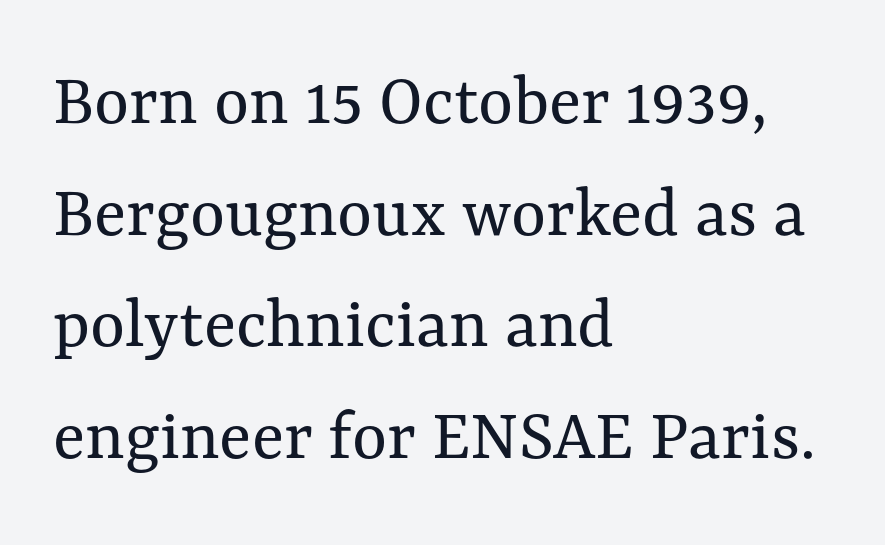
{"italic": "no", "bold": "no", "weight": "regular", "width": "normal", "stroke_contrast": "medium", "x_height": "medium", "monospaced": "no", "underline": "no", "align": "left", "line_spacing": "normal", "line_spacing_ratio": 1.49, "letter_spacing": "normal", "letter_spacing_em": 0.0, "glyph_px": 75}
